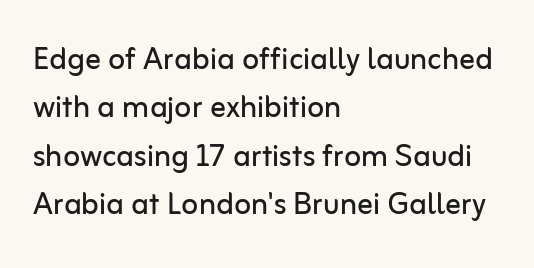
Q: Is the text bold? A: No.
Q: Is the text italic (slanted)? A: No, it is upright.
Q: Is the typeface a serif or a sans-serif typeface? A: Sans-serif.
Q: Is the text underlined? A: No.
Q: How is the paragraph aligned? A: Left-aligned.
Q: Is the spacing between letters normal or unusually wide? A: Normal.
Q: Width (condensed, normal, or wide)? A: Normal.
Q: Stroke contrast? A: Low.
Q: x-height? A: Medium.
Q: Monospaced? A: No.
